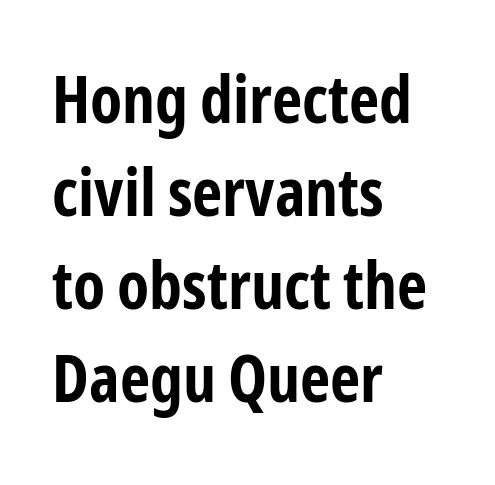
{"serif": "no", "italic": "no", "bold": "yes", "weight": "bold", "width": "condensed", "stroke_contrast": "low", "x_height": "medium", "monospaced": "no", "underline": "no", "align": "left", "line_spacing": "normal", "line_spacing_ratio": 1.41, "letter_spacing": "normal", "letter_spacing_em": 0.0, "glyph_px": 66}
